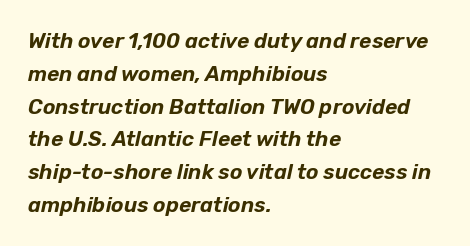
Q: Is the text italic (slanted)? A: Yes, it leans right by about 12 degrees.
Q: Is the text underlined? A: No.
Q: How is the paragraph aligned? A: Left-aligned.
Q: Is the spacing between letters normal or unusually wide? A: Normal.
Q: Is the spacing between lines tight, normal or loose? A: Normal.
